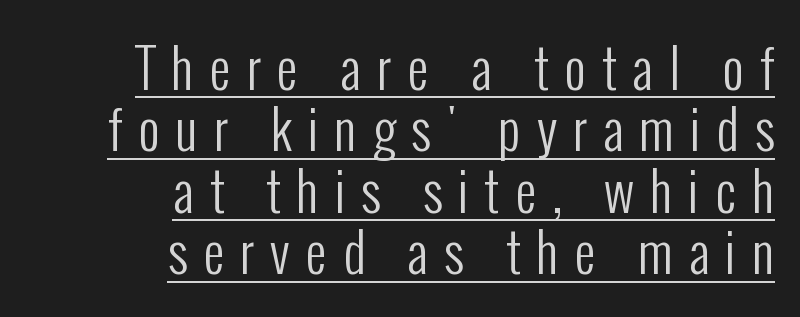
The image shows 53 px regular-weight, condensed sans-serif type, upright; set right-aligned, line spacing 1.16x, unusually wide letter spacing (+0.3 em), underlined; low stroke contrast and a medium x-height.
